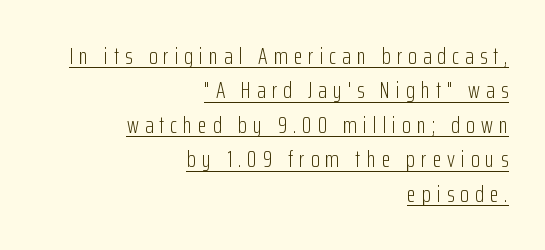
{"italic": "no", "bold": "no", "underline": "yes", "align": "right", "line_spacing": "normal", "line_spacing_ratio": 1.5, "letter_spacing": "wide", "letter_spacing_em": 0.26, "glyph_px": 23}
